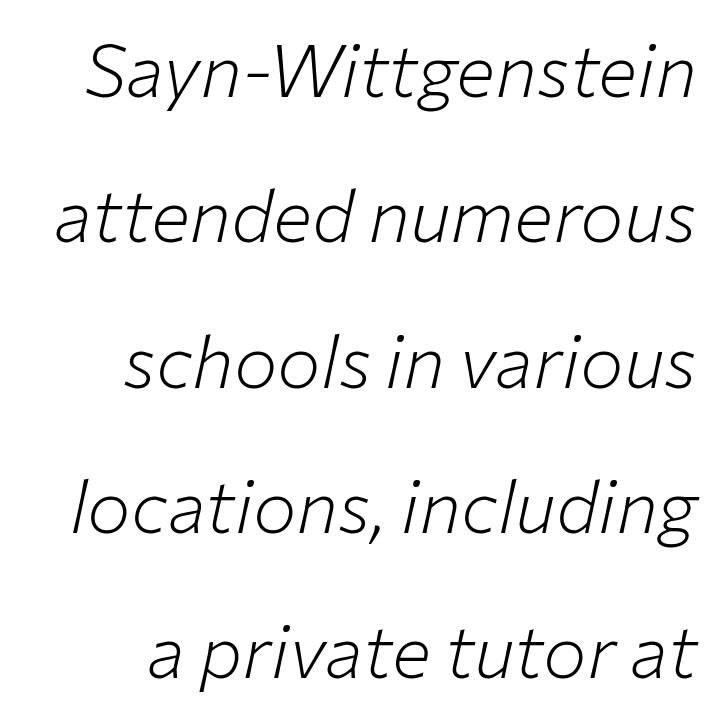
Underlining? Definitely not there. Letters have the restrained weight of plain body copy at most. The rendering uses natural spacing where letterforms have individual widths. Is the letter spacing exaggerated? No — it looks like the ordinary default.
